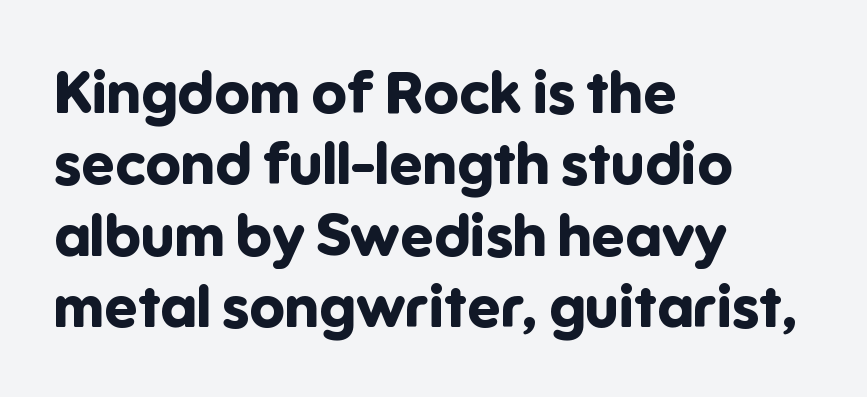
Q: Is the text bold? A: Yes.
Q: Is the text italic (slanted)? A: No, it is upright.
Q: Is the typeface a serif or a sans-serif typeface? A: Sans-serif.
Q: Is the text underlined? A: No.
Q: How is the paragraph aligned? A: Left-aligned.
Q: Is the spacing between letters normal or unusually wide? A: Normal.
Q: Width (condensed, normal, or wide)? A: Normal.
Q: Stroke contrast? A: Low.
Q: x-height? A: Medium.
Q: Monospaced? A: No.
